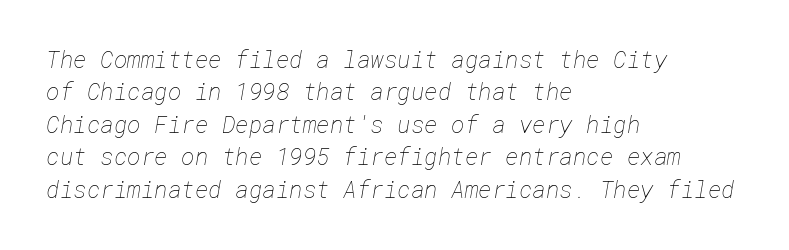
The image shows 23 px text type; set left-aligned, normal line spacing (1.41x), normal letter spacing, not underlined.
